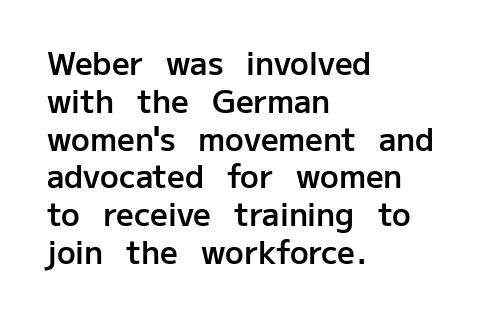
Rendered with straight, roman letterforms. This sample has the flowing, uneven cadence of proportional lettering. Note: no serifs on the glyphs. The rendering uses a semibold face; strokes are thickened but not to full bold. You could call the tracking neutral — neither tight nor loose.
